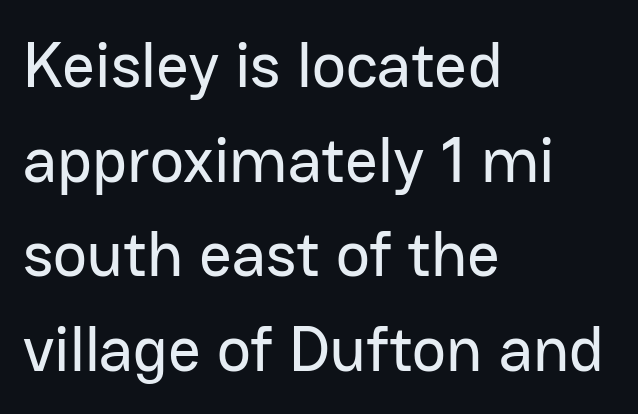
The image shows 64 px sans-serif type, upright; set left-aligned, normal line spacing (1.48x), normal letter spacing, not underlined; low stroke contrast and a medium x-height.
